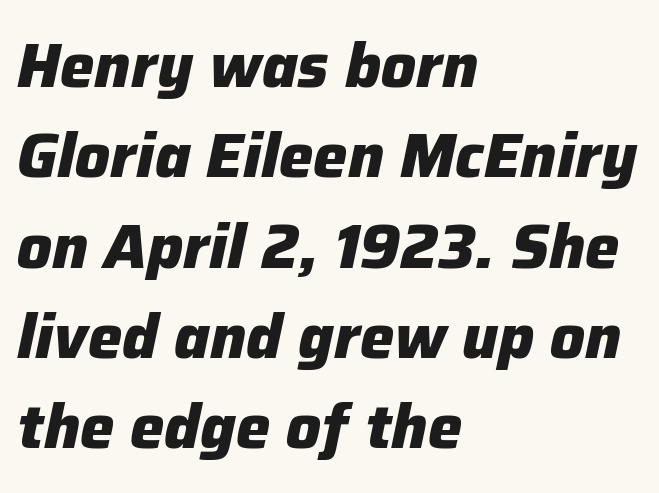
These lines were composed using italics. Words float on clear page, feet unadorned. Is the type bold? Yes — the strokes are clearly thick and heavy. Each letter keeps its own natural width here, so spacing adapts to shape.
